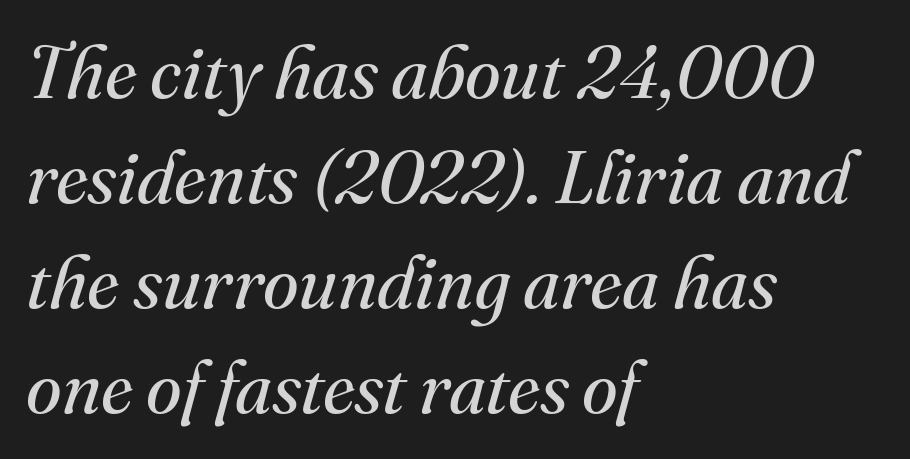
A typesetter would call this proportional, since set widths differ per character. One glance says typical: line gaps are just what's usual. Style check: oblique. Unlike a clean sans, this face finishes its strokes with serifs. Notice how the passage keeps a crisp vertical edge on the left only. Nothing heavy about these letters — not bold at all.
